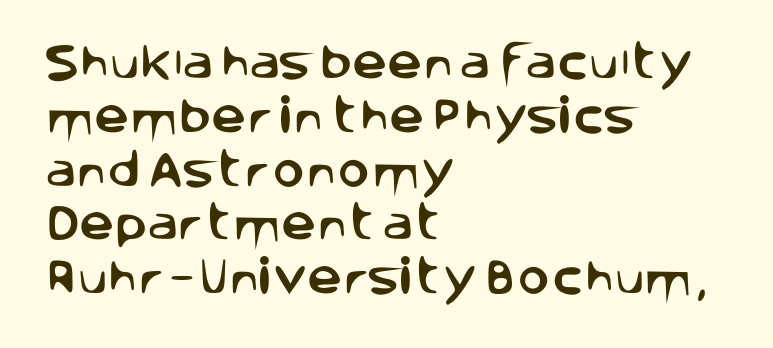
These lines are rendered in a variable-pitch font. Layout note: lines flush left. The rows are spaced the way most documents space them. The foot of each line stays bare and open. There is no visible air inserted between adjacent glyphs.
